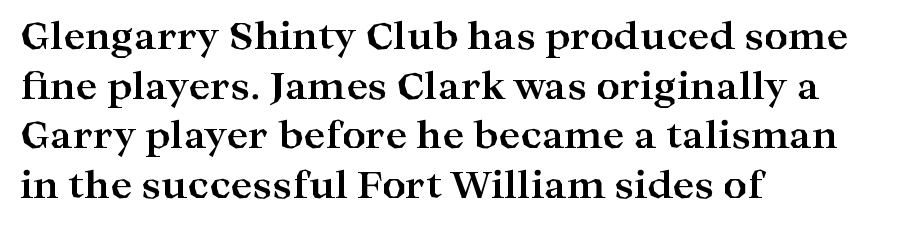
{"serif": "yes", "italic": "no", "bold": "yes", "weight": "bold", "width": "wide", "stroke_contrast": "high", "x_height": "medium", "monospaced": "no", "underline": "no", "align": "left", "line_spacing": "normal", "line_spacing_ratio": 1.34, "letter_spacing": "normal", "letter_spacing_em": 0.0, "glyph_px": 37}
